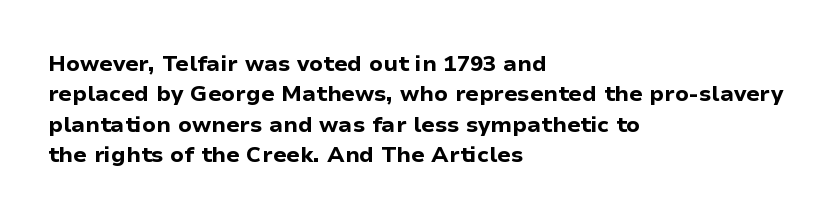
The image shows 22 px bold type, upright; set left-aligned, normal line spacing (1.38x), normal letter spacing, not underlined.
